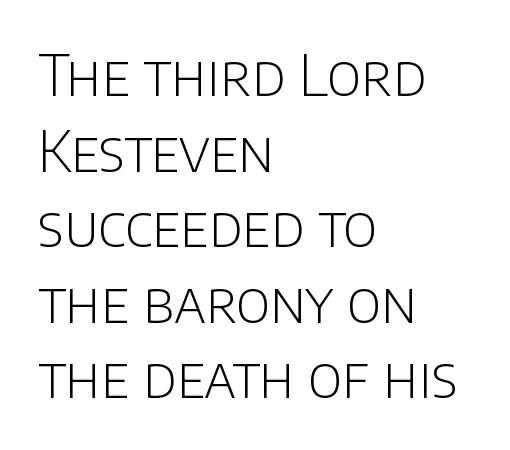
{"serif": "no", "italic": "no", "bold": "no", "weight": "light", "width": "normal", "stroke_contrast": "low", "x_height": "large", "monospaced": "no", "underline": "no", "align": "left", "line_spacing": "normal", "line_spacing_ratio": 1.35, "letter_spacing": "normal", "letter_spacing_em": 0.0, "glyph_px": 56}
